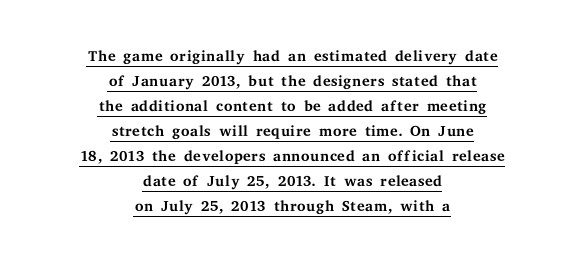
Is there any slant? The stems are plumb. The letters look calm and open, with moderate or lighter stems. In CSS terms this would be text-align: center. Emphasis is given by a line drawn under the lettering. In terms of letterspacing, this is plain default setting. The block of text is dense from top to bottom, with scant space between rows.
